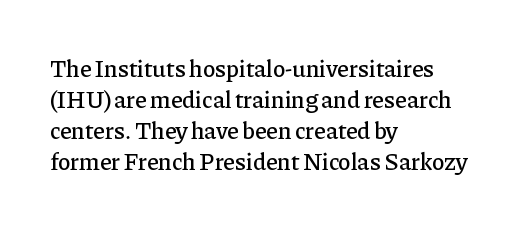
{"italic": "no", "underline": "no", "align": "left", "line_spacing": "normal", "line_spacing_ratio": 1.29, "letter_spacing": "normal", "letter_spacing_em": 0.0, "glyph_px": 24}
